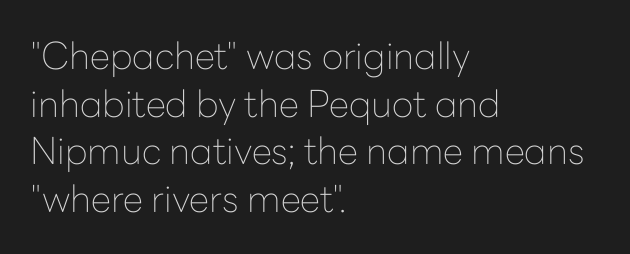
{"serif": "no", "italic": "no", "bold": "no", "weight": "thin", "width": "normal", "stroke_contrast": "low", "x_height": "medium", "monospaced": "no", "underline": "no", "align": "left", "line_spacing": "normal", "line_spacing_ratio": 1.29, "letter_spacing": "normal", "letter_spacing_em": 0.0, "glyph_px": 37}
